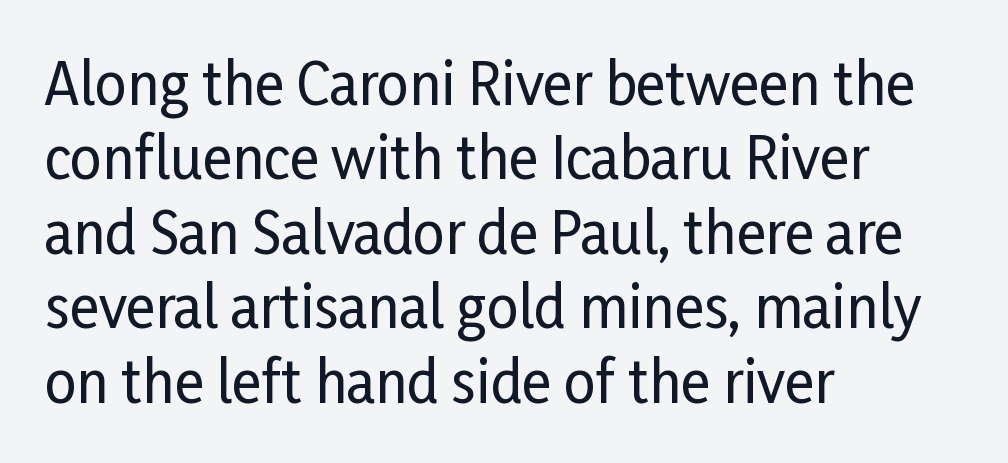
The paragraph shown leans on its left margin. Regarding leading, the lines here are spaced in the standard way. The string is rendered with underlining switched off. Quick note: not italic, upright.
